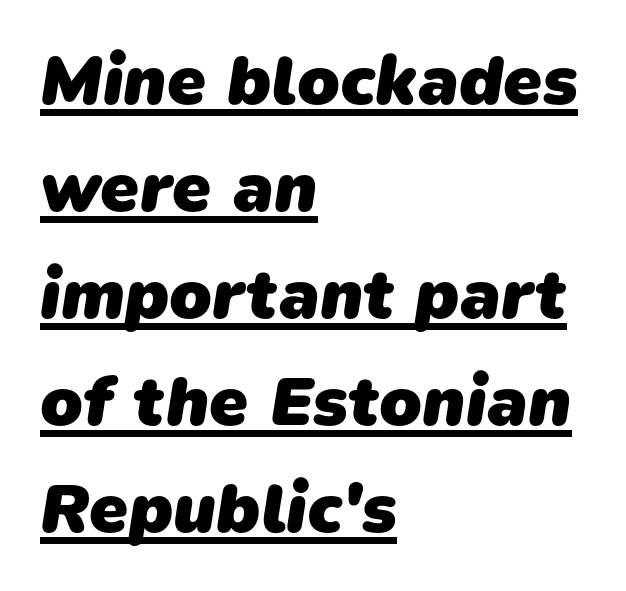
There is no visible air inserted between adjacent glyphs. Has an underline been added? It has. Typographic density is high because the face is bold. Leading: standard. Do the characters align in a grid? No, the font is proportional.
